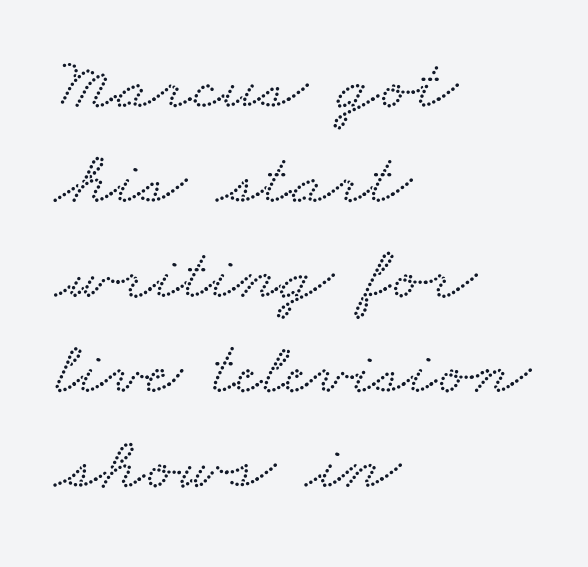
Q: Is the typeface a serif or a sans-serif typeface? A: Serif.
Q: Is the text underlined? A: No.
Q: How is the paragraph aligned? A: Left-aligned.
Q: Is the spacing between letters normal or unusually wide? A: Normal.
Q: Is the spacing between lines tight, normal or loose? A: Normal.
Q: Width (condensed, normal, or wide)? A: Wide.
Q: Stroke contrast? A: Low.
Q: x-height? A: Small.
Q: Monospaced? A: No.
